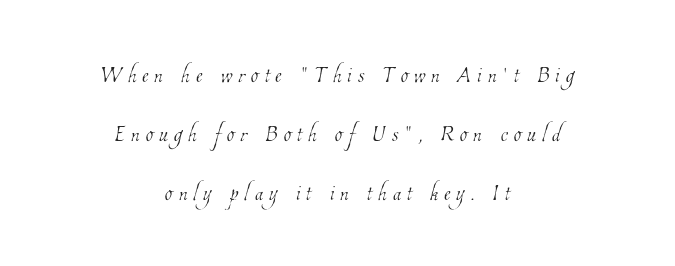
{"bold": "no", "weight": "thin", "width": "condensed", "stroke_contrast": "low", "x_height": "medium", "monospaced": "no", "underline": "no", "align": "center", "line_spacing": "loose", "line_spacing_ratio": 1.96, "letter_spacing": "wide", "letter_spacing_em": 0.2, "glyph_px": 30}
